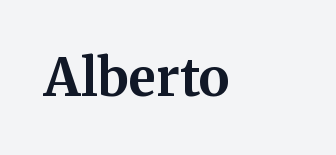
The image shows 52 px bold serif type, upright; set left-aligned, normal letter spacing, not underlined; medium stroke contrast and a medium x-height.
